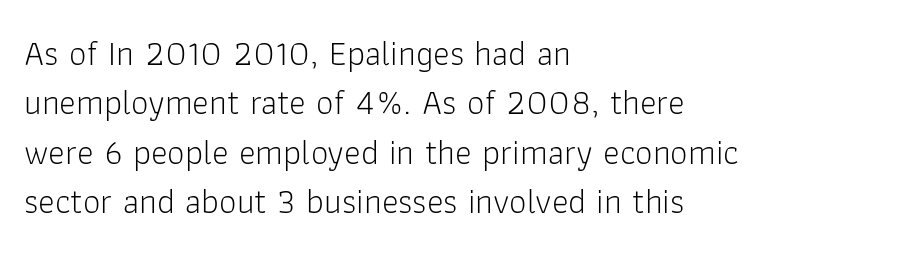
If you drew a ruler down the left edge, every line would touch it. The letters advance in unequal steps, a hallmark of proportional type. The lines sit at an ordinary, default distance from one another. Posture: vertical.
